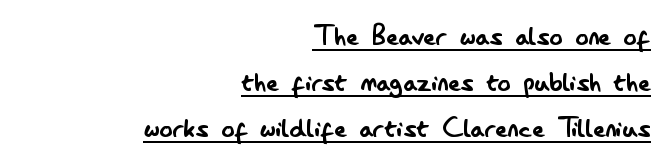
Ordinary non-slanted type is in use. The space between consecutive lines is moderate. The passage shown is typeset with a sans-serif family. Weight: not bold — regular or lighter. Does a line run under the words? Yes, clearly.
